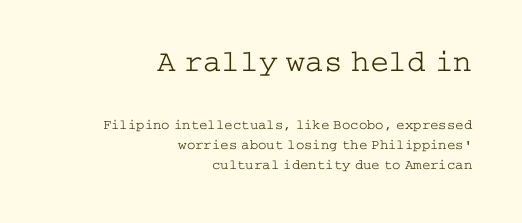
{"serif": "yes", "italic": "no", "bold": "no", "weight": "light", "width": "wide", "stroke_contrast": "low", "x_height": "medium", "underline": "no", "align": "right", "line_spacing": "normal", "line_spacing_ratio": 1.43, "letter_spacing": "normal", "letter_spacing_em": 0.0, "larger_block": "first", "size_ratio": 2.21, "glyph_px": 31}
